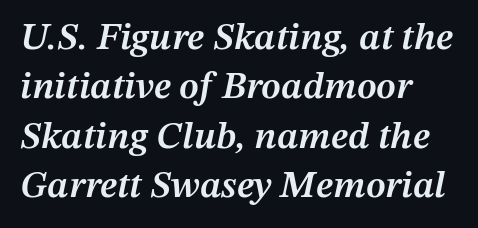
The image shows 38 px semibold type, italic (leaning right); set left-aligned, normal line spacing (1.3x), normal letter spacing, not underlined; medium stroke contrast and a medium x-height.
